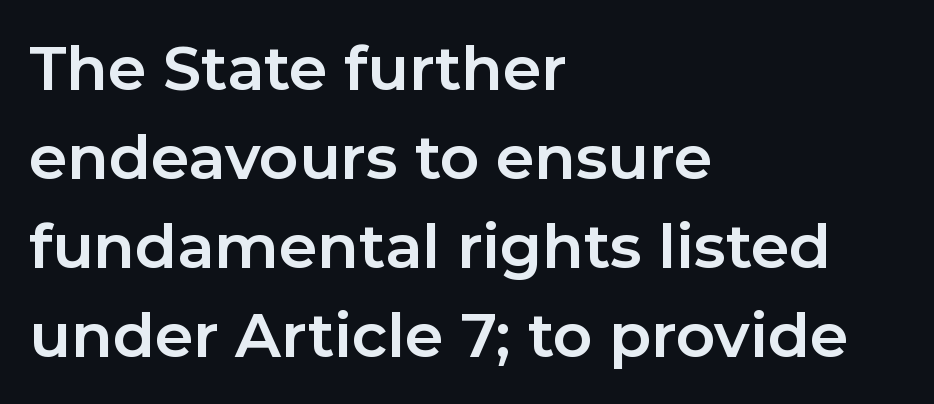
The image shows 61 px bold sans-serif type, upright; set left-aligned, normal line spacing (1.46x), normal letter spacing, not underlined; low stroke contrast and a medium x-height.
